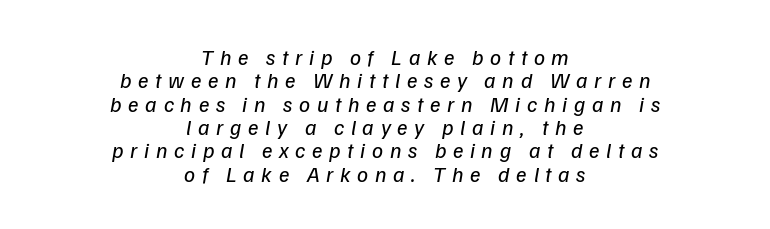
Q: Is the text bold? A: No.
Q: Is the text italic (slanted)? A: Yes, it leans right by about 9 degrees.
Q: Is the text underlined? A: No.
Q: How is the paragraph aligned? A: Centered.
Q: Is the spacing between letters normal or unusually wide? A: Unusually wide.
Q: Is the spacing between lines tight, normal or loose? A: Tight.
